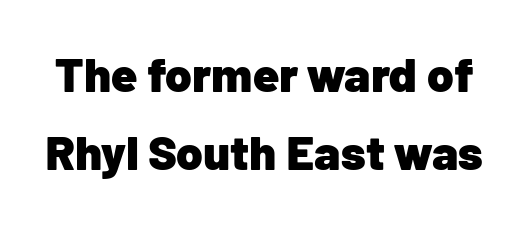
Q: Is the text bold? A: Yes.
Q: Is the text italic (slanted)? A: No, it is upright.
Q: Is the typeface a serif or a sans-serif typeface? A: Sans-serif.
Q: Is the text underlined? A: No.
Q: Is the spacing between letters normal or unusually wide? A: Normal.
Q: Is the spacing between lines tight, normal or loose? A: Normal.
Q: Width (condensed, normal, or wide)? A: Normal.
Q: Stroke contrast? A: Low.
Q: x-height? A: Medium.
Q: Monospaced? A: No.
